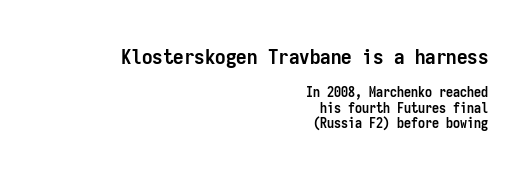
{"italic": "no", "bold": "yes", "underline": "no", "align": "right", "line_spacing": "tight", "line_spacing_ratio": 1.11, "letter_spacing": "normal", "letter_spacing_em": 0.0, "larger_block": "first", "size_ratio": 1.5, "glyph_px": 21}
